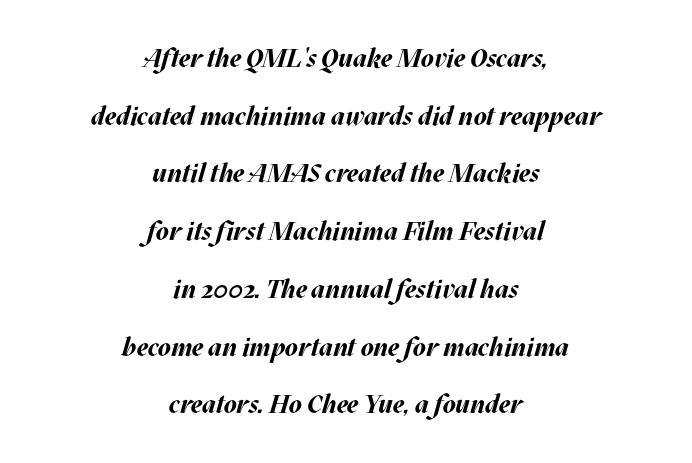
Visually the block forms a symmetrical silhouette, jagged on both flanks. Each row of text sits above clean, open space. Standard letterfit; no display-style spreading of the glyphs. Italic? Definitely — the glyphs are oblique. A typesetter would call this leading open, well beyond the default. Every letter is thick-stroked: bold, no question.
